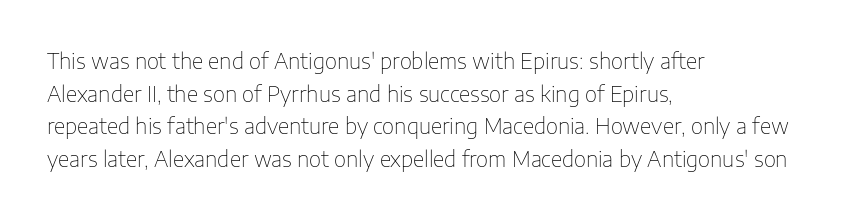
Q: Is the text bold? A: No.
Q: Is the text italic (slanted)? A: No, it is upright.
Q: Is the text underlined? A: No.
Q: How is the paragraph aligned? A: Left-aligned.
Q: Is the spacing between letters normal or unusually wide? A: Normal.
Q: Is the spacing between lines tight, normal or loose? A: Normal.
